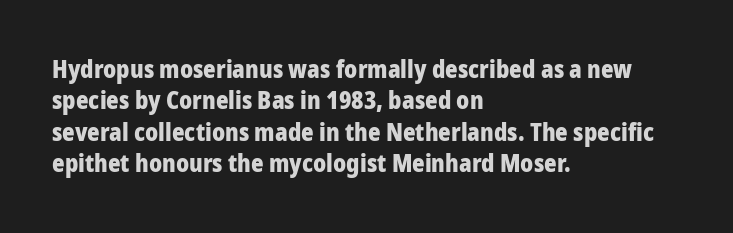
Q: Is the text bold? A: Yes.
Q: Is the text italic (slanted)? A: No, it is upright.
Q: Is the text underlined? A: No.
Q: How is the paragraph aligned? A: Left-aligned.
Q: Is the spacing between letters normal or unusually wide? A: Normal.
Q: Is the spacing between lines tight, normal or loose? A: Normal.
